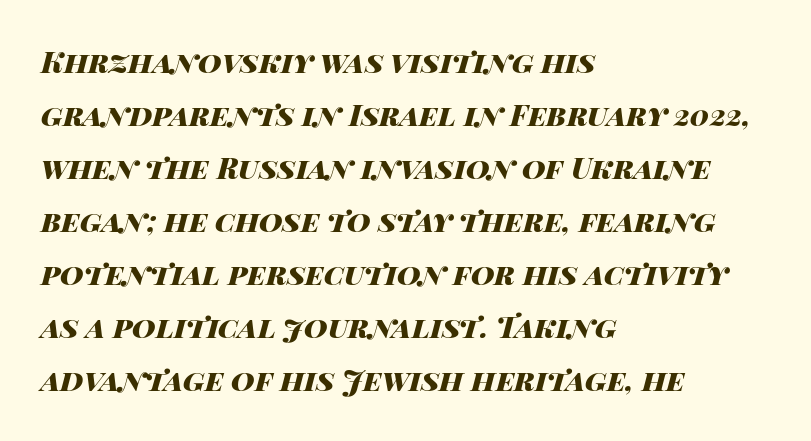
{"italic": "yes", "lean": "right", "slant_degrees": 14, "bold": "yes", "weight": "heavy", "width": "wide", "stroke_contrast": "high", "x_height": "large", "monospaced": "no", "underline": "no", "align": "left", "line_spacing_ratio": 1.83, "letter_spacing": "normal", "letter_spacing_em": 0.0, "glyph_px": 29}
